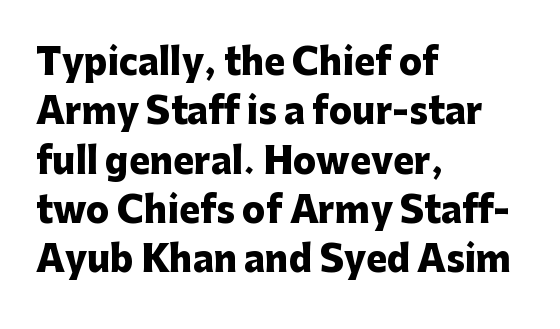
The image shows 35 px heavy sans-serif type, upright; set left-aligned, normal line spacing (1.41x), normal letter spacing, not underlined; low stroke contrast and a medium x-height.
